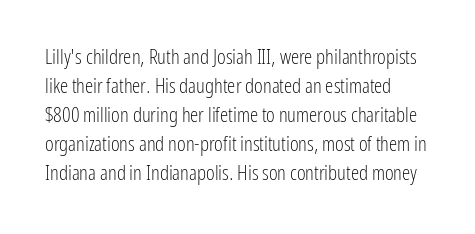
The passage shown is not bold in any degree. Evenly set lines give the paragraph a standard silhouette. Words appear dense and cohesive because spacing is normal. Has an underline been added? It has not. Nope, not italic — everything's standing straight.
